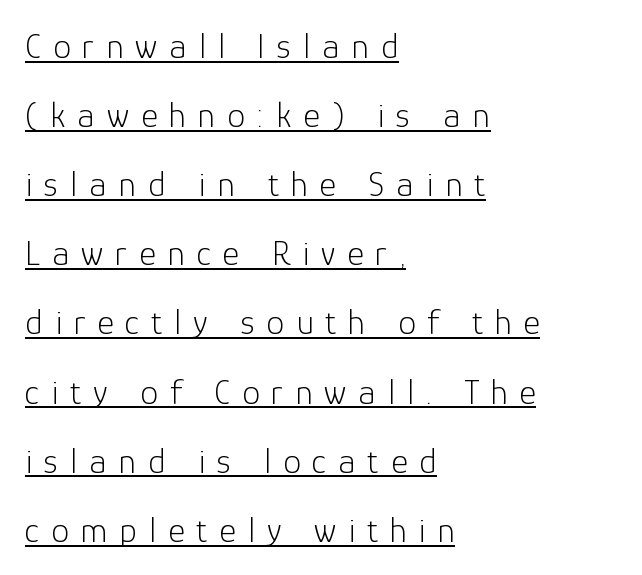
The image shows 36 px light sans-serif type, upright; set left-aligned, loose line spacing (1.92x), unusually wide letter spacing (+0.33 em), underlined; low stroke contrast and a medium x-height.
